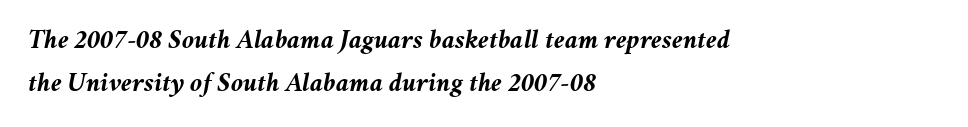
Lines of text with bare space underneath. Heft: maximum for text — a bold. In terms of posture, this sample is oblique. A classic flush-left, rag-right setting is used for this passage. Honestly, the letter spacing is just normal — you wouldn't notice it.
